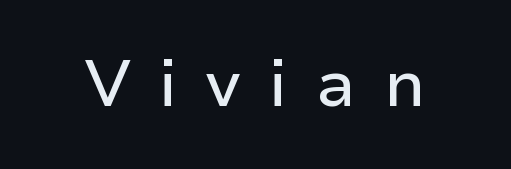
Unmarked baselines from the first word to the last. Typographically, this falls in the sans-serif category. Varying glyph widths throughout — classic text-font behaviour. The tracking reads as deliberately expanded to a designer's eye. This is roman type, the default non-slanted kind.
